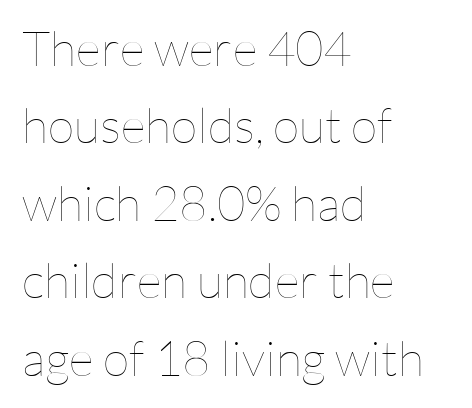
The face used here is rendered with its standard letterfit. The rendering uses natural spacing where letterforms have individual widths. The lettering holds an erect, upright posture throughout. If you drew a ruler down the left edge, every line would touch it. The zone under the glyphs is completely vacant.
